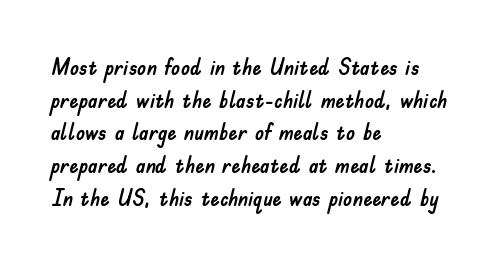
The image shows 23 px text type; set left-aligned, normal line spacing (1.42x), normal letter spacing, not underlined.
